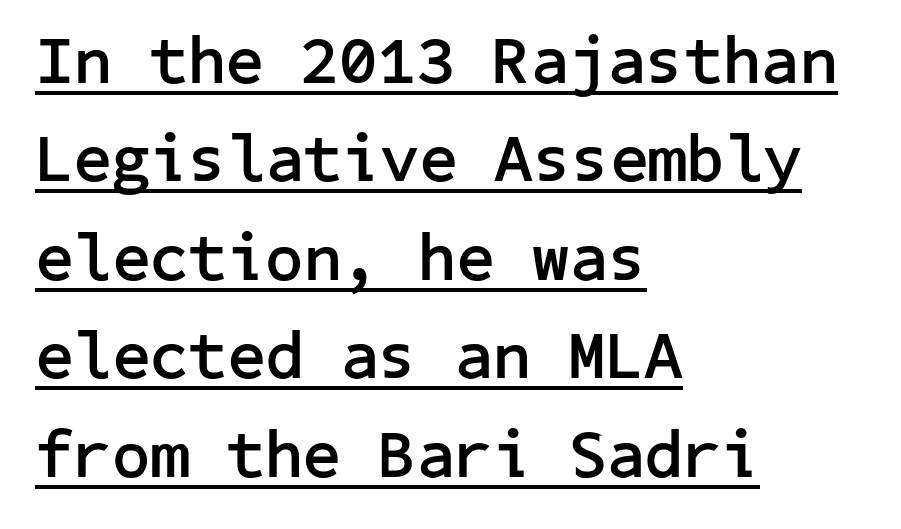
{"serif": "no", "italic": "no", "bold": "yes", "weight": "semibold", "width": "normal", "stroke_contrast": "low", "x_height": "medium", "underline": "yes", "align": "left", "line_spacing": "normal", "line_spacing_ratio": 1.47, "letter_spacing": "normal", "letter_spacing_em": 0.0, "glyph_px": 67}
